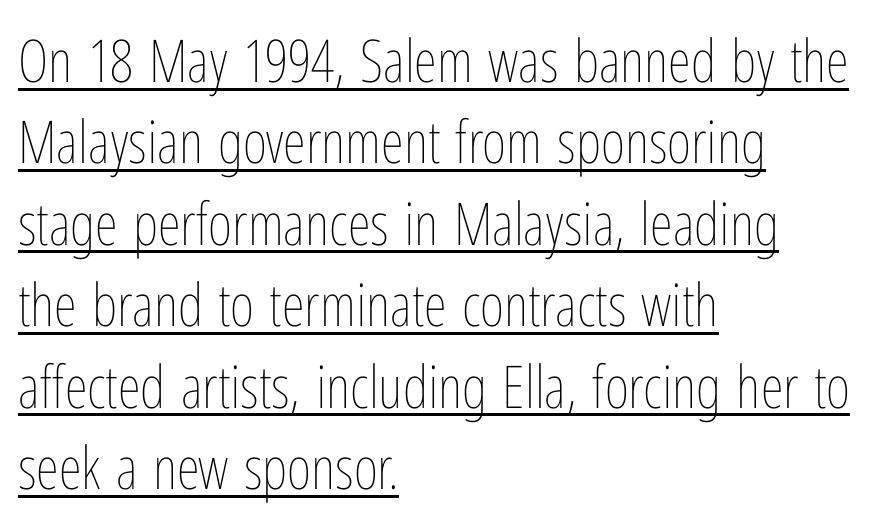
{"italic": "no", "bold": "no", "weight": "thin", "width": "condensed", "stroke_contrast": "low", "x_height": "medium", "monospaced": "no", "underline": "yes", "align": "left", "line_spacing": "normal", "line_spacing_ratio": 1.38, "letter_spacing": "normal", "letter_spacing_em": 0.0, "glyph_px": 59}
